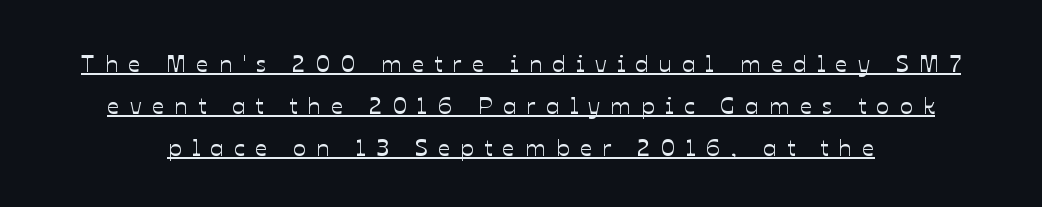
{"italic": "no", "underline": "yes", "line_spacing_ratio": 1.74, "letter_spacing": "wide", "letter_spacing_em": 0.43, "glyph_px": 24}
